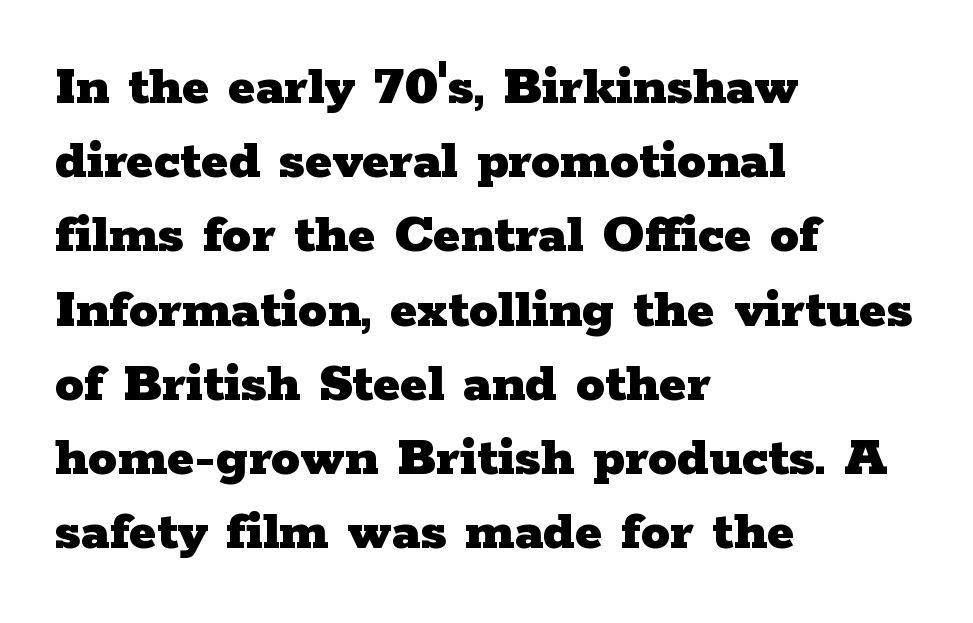
{"serif": "yes", "italic": "no", "bold": "yes", "weight": "heavy", "width": "wide", "stroke_contrast": "low", "x_height": "medium", "monospaced": "no", "underline": "no", "align": "left", "line_spacing": "normal", "line_spacing_ratio": 1.28, "letter_spacing": "normal", "letter_spacing_em": 0.0, "glyph_px": 58}
